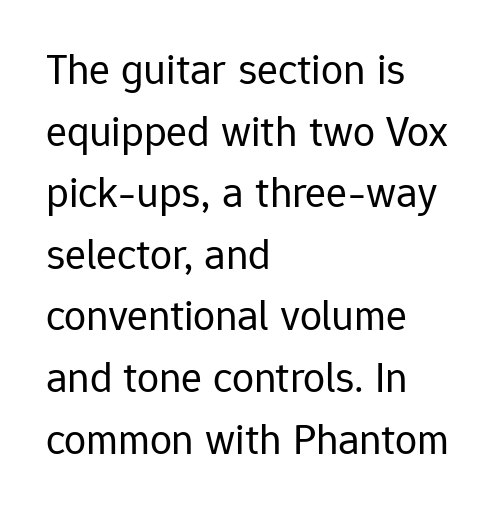
{"serif": "no", "italic": "no", "bold": "no", "weight": "regular", "width": "normal", "stroke_contrast": "low", "x_height": "medium", "monospaced": "no", "underline": "no", "align": "left", "line_spacing": "normal", "line_spacing_ratio": 1.4, "letter_spacing": "normal", "letter_spacing_em": 0.0, "glyph_px": 44}
